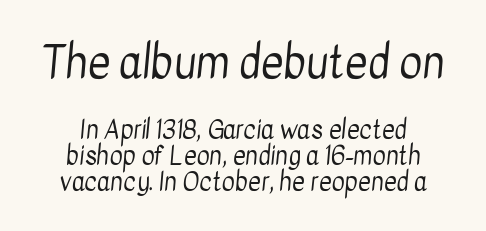
{"serif": "no", "bold": "no", "weight": "regular", "width": "condensed", "stroke_contrast": "low", "x_height": "medium", "monospaced": "no", "underline": "no", "align": "center", "line_spacing": "tight", "line_spacing_ratio": 1.04, "letter_spacing": "normal", "letter_spacing_em": 0.0, "larger_block": "first", "size_ratio": 1.76, "glyph_px": 44}
